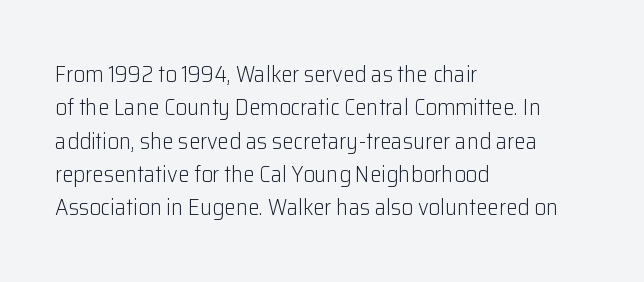
{"italic": "no", "bold": "no", "underline": "no", "align": "left", "line_spacing": "normal", "line_spacing_ratio": 1.45, "letter_spacing": "normal", "letter_spacing_em": 0.0, "glyph_px": 23}
